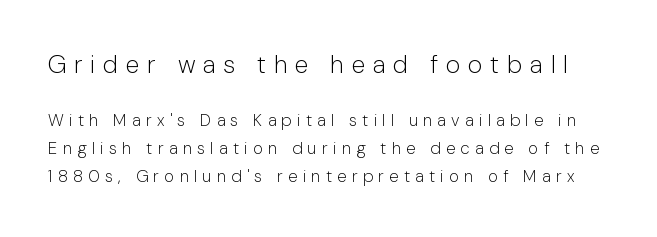
The initial chunk of copy outweighs the following chunk in type size. Leading: standard. This is the regular roman posture of the typeface. The gap between lines stays unmarked.
